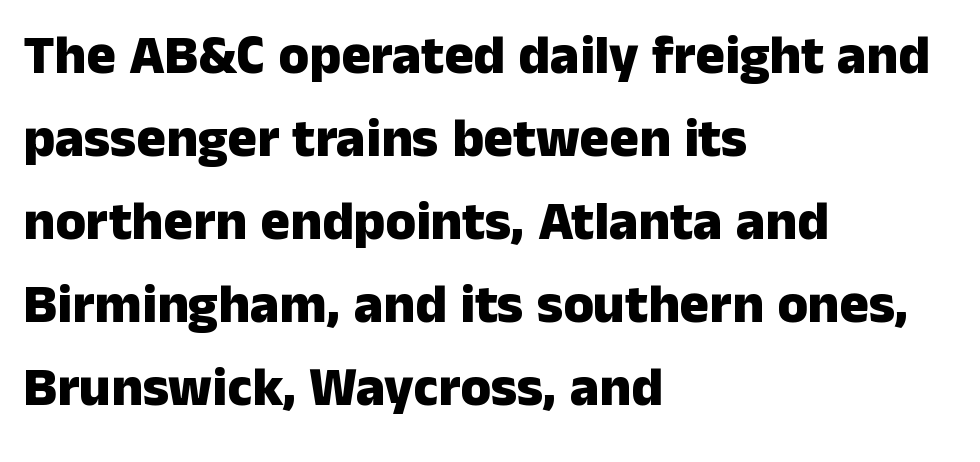
The image shows 55 px heavy sans-serif type, upright; set left-aligned, normal line spacing (1.51x), normal letter spacing, not underlined; low stroke contrast and a medium x-height.
